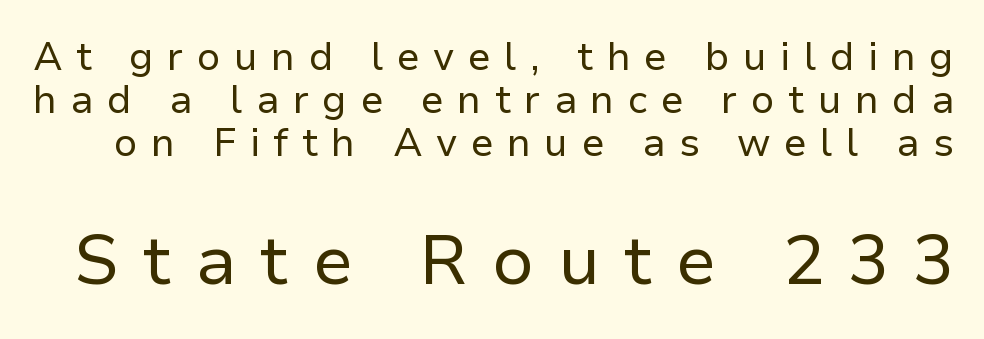
The image shows 69 px regular-weight sans-serif type, upright; set tight line spacing (1.1x), unusually wide letter spacing (+0.34 em), not underlined; the second (bottom) block is 1.77x larger; low stroke contrast and a medium x-height.
